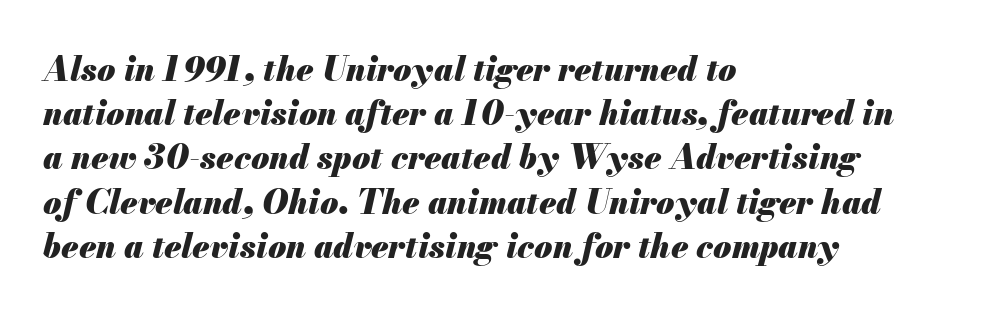
Q: Is the text bold? A: Yes.
Q: Is the text italic (slanted)? A: Yes, it leans right by about 13 degrees.
Q: Is the text underlined? A: No.
Q: How is the paragraph aligned? A: Left-aligned.
Q: Is the spacing between letters normal or unusually wide? A: Normal.
Q: Is the spacing between lines tight, normal or loose? A: Normal.
Q: Width (condensed, normal, or wide)? A: Normal.
Q: Stroke contrast? A: Medium.
Q: x-height? A: Small.
Q: Monospaced? A: No.
